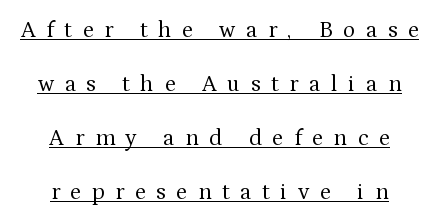
The horizontal fit of the characters is loose and conspicuously gappy. Style check: upright. Visually the block forms a symmetrical silhouette, jagged on both flanks. Underline: present.
